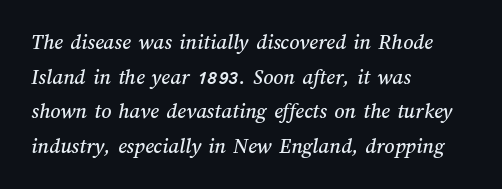
Q: Is the text underlined? A: No.
Q: How is the paragraph aligned? A: Left-aligned.
Q: Is the spacing between letters normal or unusually wide? A: Normal.
Q: Is the spacing between lines tight, normal or loose? A: Normal.
